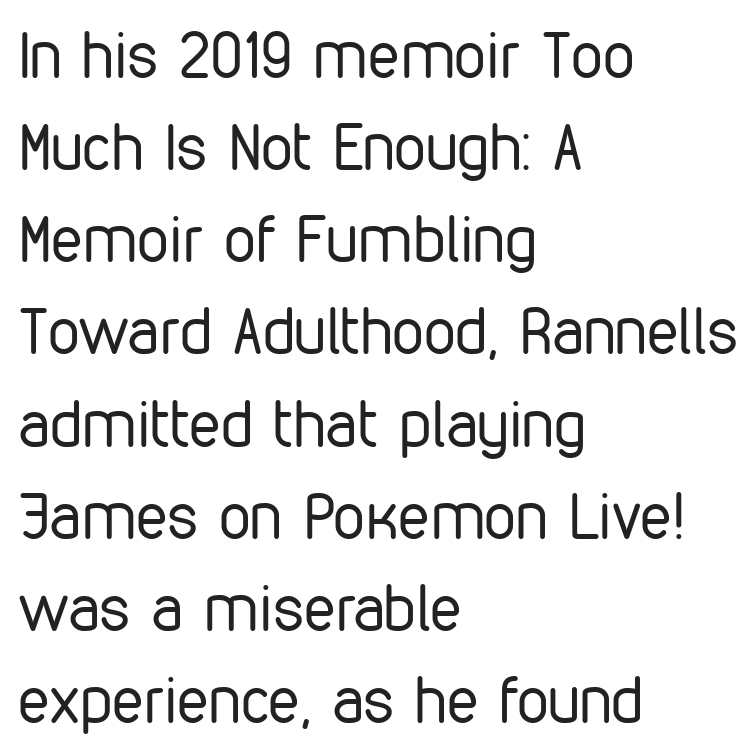
Q: Is the text bold? A: No.
Q: Is the text italic (slanted)? A: No, it is upright.
Q: Is the typeface a serif or a sans-serif typeface? A: Sans-serif.
Q: Is the text underlined? A: No.
Q: How is the paragraph aligned? A: Left-aligned.
Q: Is the spacing between letters normal or unusually wide? A: Normal.
Q: Is the spacing between lines tight, normal or loose? A: Normal.
Q: Width (condensed, normal, or wide)? A: Condensed.
Q: Stroke contrast? A: Low.
Q: x-height? A: Medium.
Q: Monospaced? A: No.
